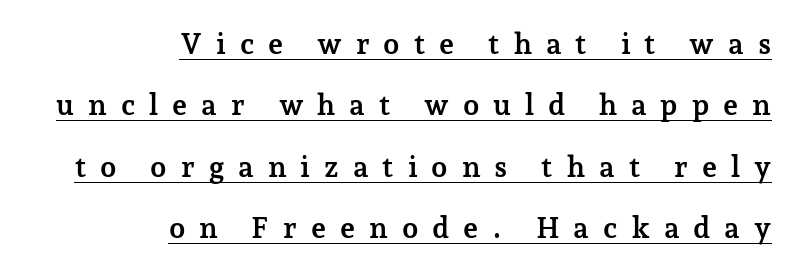
Q: Is the text bold? A: Yes.
Q: Is the text italic (slanted)? A: No, it is upright.
Q: Is the typeface a serif or a sans-serif typeface? A: Serif.
Q: Is the text underlined? A: Yes.
Q: How is the paragraph aligned? A: Right-aligned.
Q: Is the spacing between letters normal or unusually wide? A: Unusually wide.
Q: Is the spacing between lines tight, normal or loose? A: Loose.
Q: Width (condensed, normal, or wide)? A: Normal.
Q: Stroke contrast? A: Low.
Q: x-height? A: Medium.
Q: Monospaced? A: No.
